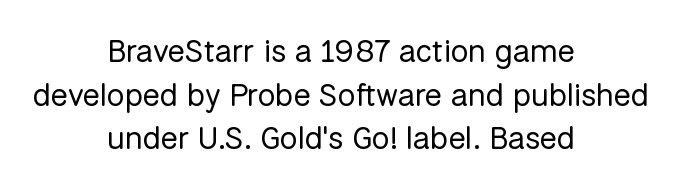
{"serif": "no", "italic": "no", "bold": "no", "weight": "regular", "width": "normal", "stroke_contrast": "low", "x_height": "medium", "monospaced": "no", "underline": "no", "align": "center", "line_spacing": "normal", "line_spacing_ratio": 1.36, "letter_spacing": "normal", "letter_spacing_em": 0.0, "glyph_px": 32}
